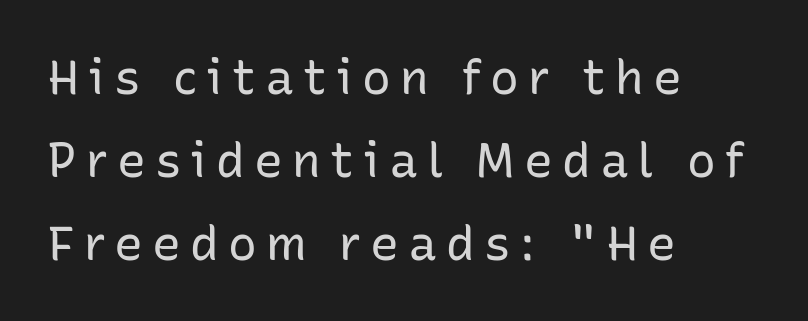
{"serif": "no", "italic": "no", "bold": "no", "weight": "regular", "width": "normal", "stroke_contrast": "low", "x_height": "medium", "monospaced": "no", "underline": "no", "align": "left", "line_spacing_ratio": 1.73, "glyph_px": 48}
